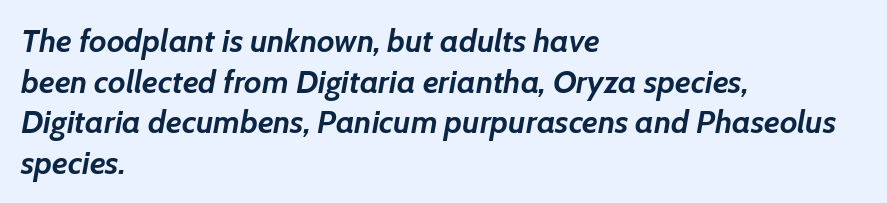
The image shows 32 px semibold type, italic (leaning right); set left-aligned, normal line spacing (1.27x), normal letter spacing, not underlined; low stroke contrast and a medium x-height.
